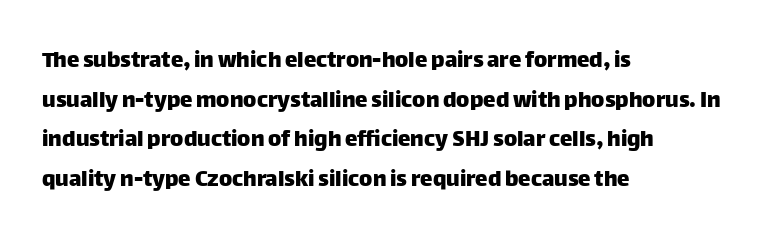
Q: Is the text italic (slanted)? A: No, it is upright.
Q: Is the text underlined? A: No.
Q: How is the paragraph aligned? A: Left-aligned.
Q: Is the spacing between letters normal or unusually wide? A: Normal.
Q: Is the spacing between lines tight, normal or loose? A: Normal.
